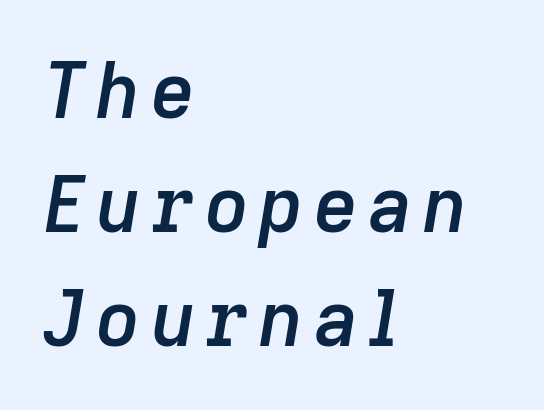
The image shows 77 px semibold type, italic (leaning right); set left-aligned, normal line spacing (1.48x), not underlined; low stroke contrast and a medium x-height.
